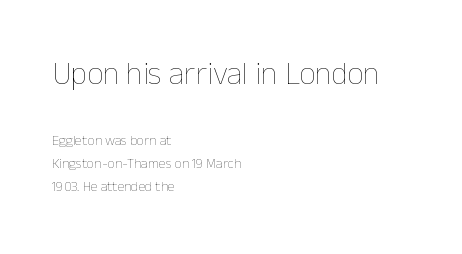
The image shows 32 px thin type, upright; set left-aligned, normal line spacing (1.66x), normal letter spacing, not underlined; the first (top) block is 2.29x larger; low stroke contrast and a medium x-height.
